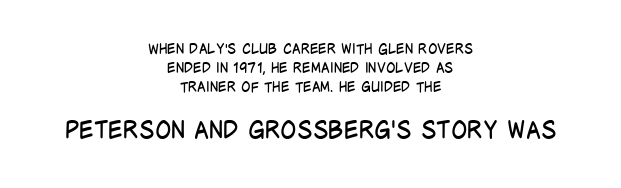
Upright lettering throughout. The strokes are not fattened; the text isn't bold. The lines sit at an ordinary, default distance from one another. Glyph-to-glyph distance matches everyday printed text. Just letters on the line, the space beneath them empty. Teacher's note: observe the equal gaps on both sides — that is centered alignment.
